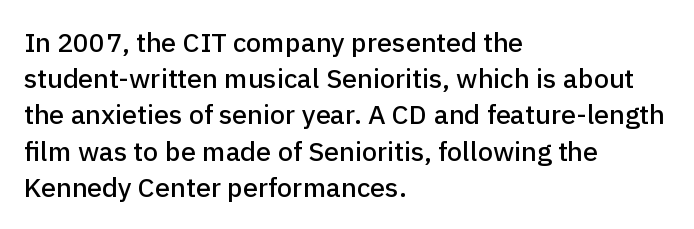
A normal amount of white space separates one row of letters from the next. Rendered with straight, roman letterforms. Rule under the text: the space is simply empty. Glyph-to-glyph distance matches everyday printed text. Horizontal alignment here is leftward, the default for most running prose.
